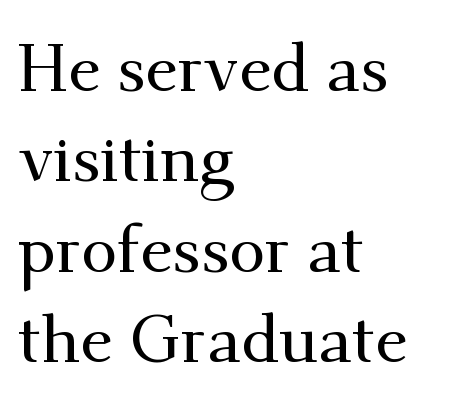
{"serif": "yes", "italic": "no", "width": "normal", "stroke_contrast": "medium", "x_height": "small", "monospaced": "no", "underline": "no", "align": "left", "line_spacing": "normal", "line_spacing_ratio": 1.37, "letter_spacing": "normal", "letter_spacing_em": 0.0, "glyph_px": 66}
